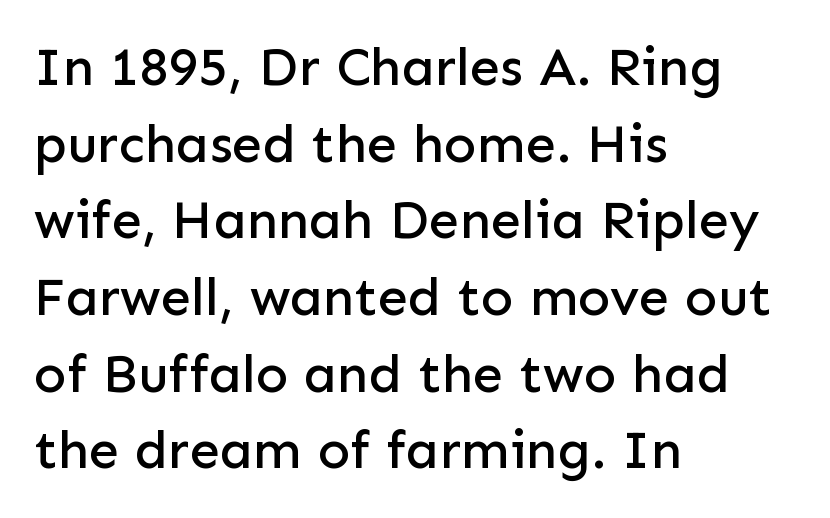
In terms of posture, this sample is upright. Words appear dense and cohesive because spacing is normal. Every row of glyphs begins at an identical x-position on the left. Baseline-to-baseline distance is the conventional proportion of letter height. The face used here is a sans, in the tradition of grotesques and geometrics.
